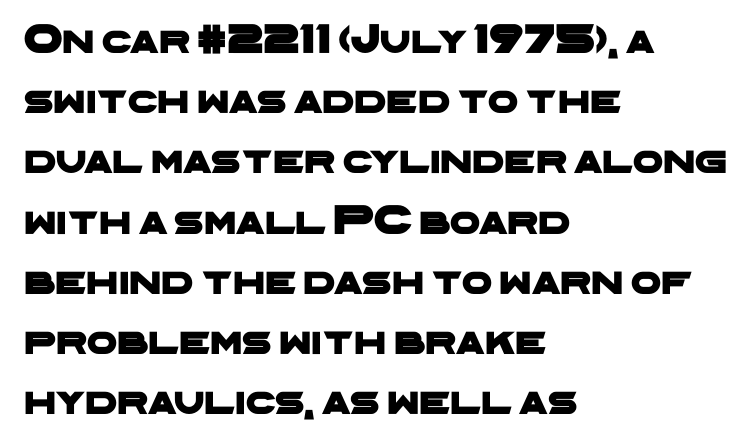
{"serif": "no", "width": "wide", "stroke_contrast": "low", "x_height": "medium", "monospaced": "no", "underline": "no", "align": "left", "line_spacing": "normal", "line_spacing_ratio": 1.4, "letter_spacing": "normal", "letter_spacing_em": 0.0, "glyph_px": 43}
